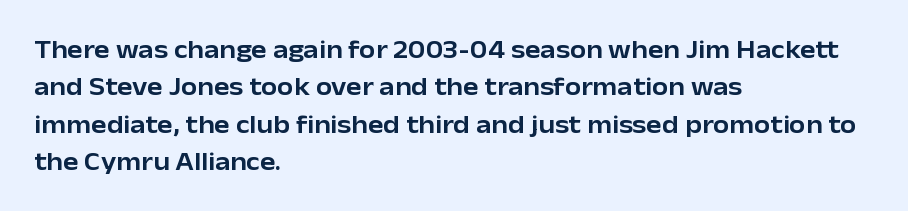
The image shows 26 px text type, upright; set left-aligned, normal line spacing (1.44x), normal letter spacing, not underlined.
